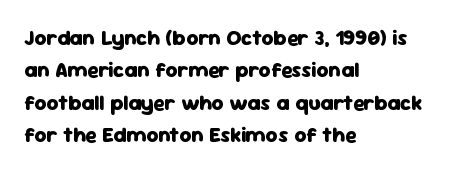
The image shows 21 px bold type, upright; set left-aligned, normal line spacing (1.54x), normal letter spacing, not underlined.
